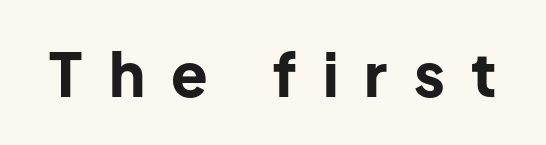
No italicization has been applied; the sample stays upright. The letters are bold, with thick, heavy strokes. Each letter keeps its own natural width here, so spacing adapts to shape. You can tell from the bare stems that sans-serif type was used.
